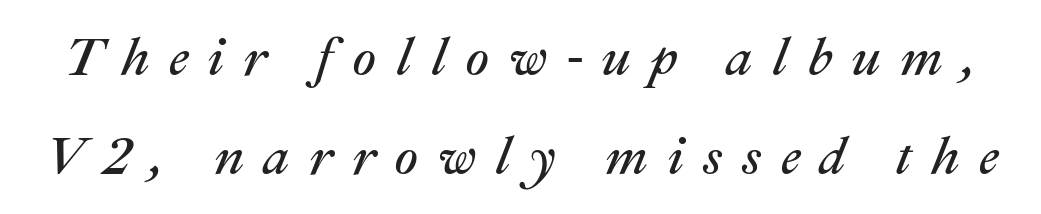
{"italic": "yes", "lean": "right", "slant_degrees": 22, "bold": "no", "weight": "regular", "width": "normal", "stroke_contrast": "medium", "x_height": "medium", "monospaced": "no", "underline": "no", "line_spacing_ratio": 1.86, "letter_spacing": "wide", "letter_spacing_em": 0.36, "glyph_px": 53}
